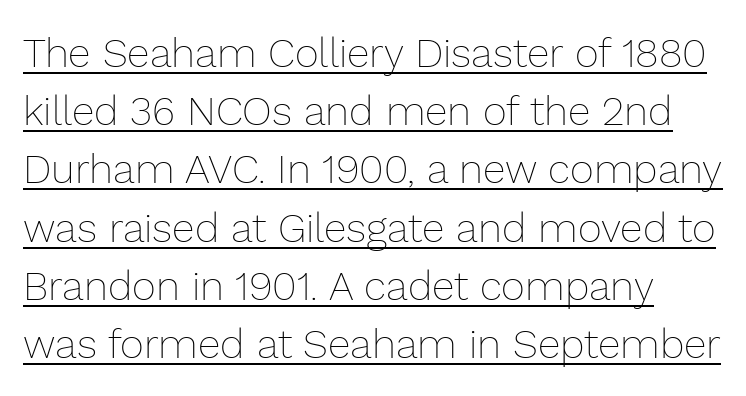
{"italic": "no", "bold": "no", "weight": "thin", "width": "normal", "stroke_contrast": "low", "x_height": "medium", "monospaced": "no", "underline": "yes", "line_spacing": "normal", "line_spacing_ratio": 1.42, "letter_spacing": "normal", "letter_spacing_em": 0.0, "glyph_px": 41}
